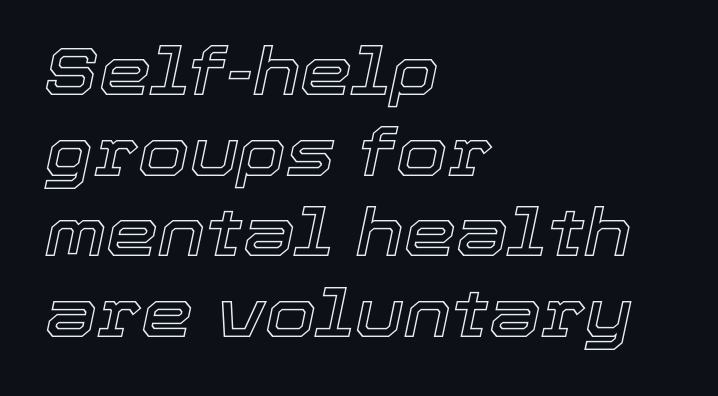
Q: Is the text italic (slanted)? A: Yes, it leans right by about 12 degrees.
Q: Is the text underlined? A: No.
Q: How is the paragraph aligned? A: Left-aligned.
Q: Is the spacing between letters normal or unusually wide? A: Normal.
Q: Width (condensed, normal, or wide)? A: Normal.
Q: x-height? A: Medium.
Q: Monospaced? A: No.
